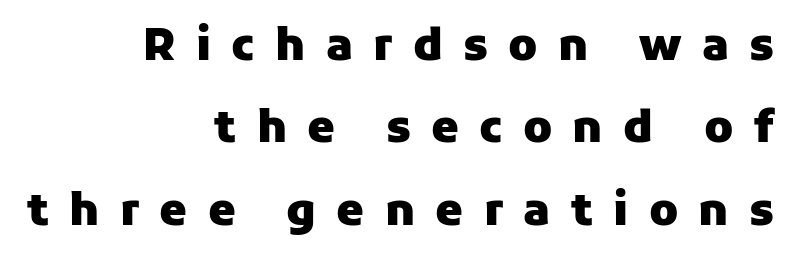
The image shows 44 px heavy sans-serif type, upright; set right-aligned, line spacing 1.87x, unusually wide letter spacing (+0.46 em), not underlined; low stroke contrast and a medium x-height.
